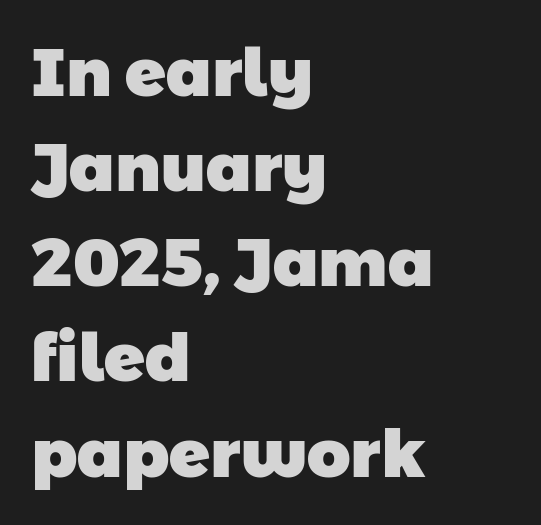
Q: Is the text bold? A: Yes.
Q: Is the typeface a serif or a sans-serif typeface? A: Sans-serif.
Q: Is the text underlined? A: No.
Q: How is the paragraph aligned? A: Left-aligned.
Q: Is the spacing between letters normal or unusually wide? A: Normal.
Q: Is the spacing between lines tight, normal or loose? A: Normal.
Q: Width (condensed, normal, or wide)? A: Normal.
Q: Stroke contrast? A: Low.
Q: x-height? A: Medium.
Q: Monospaced? A: No.
